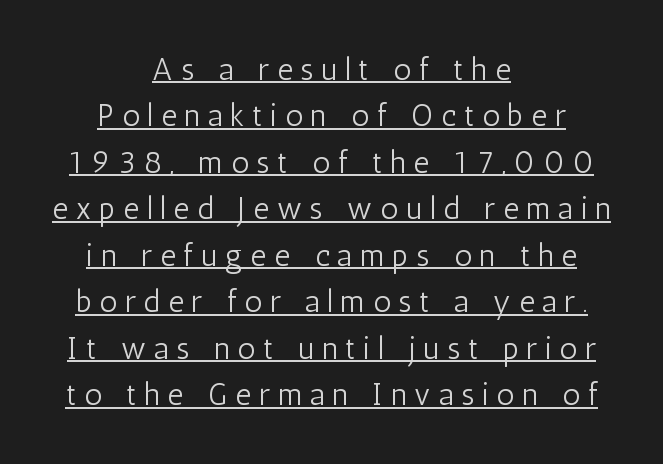
Q: Is the text bold? A: No.
Q: Is the text italic (slanted)? A: No, it is upright.
Q: Is the typeface a serif or a sans-serif typeface? A: Sans-serif.
Q: Is the text underlined? A: Yes.
Q: How is the paragraph aligned? A: Centered.
Q: Is the spacing between letters normal or unusually wide? A: Unusually wide.
Q: Is the spacing between lines tight, normal or loose? A: Normal.
Q: Width (condensed, normal, or wide)? A: Condensed.
Q: Stroke contrast? A: Low.
Q: x-height? A: Medium.
Q: Monospaced? A: No.
